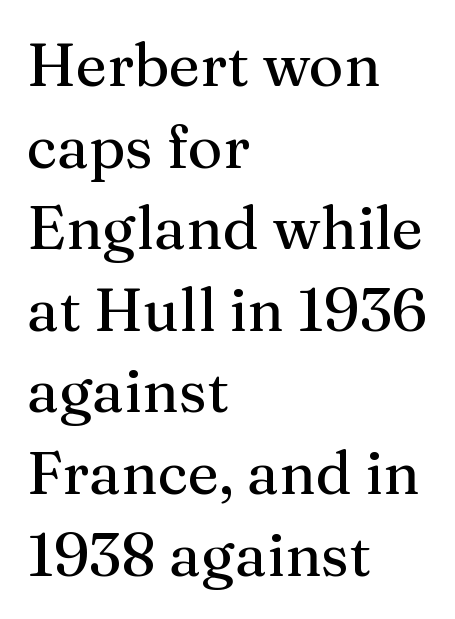
The image shows 60 px regular-weight serif type, upright; set left-aligned, normal line spacing (1.36x), normal letter spacing, not underlined; medium stroke contrast and a medium x-height.
